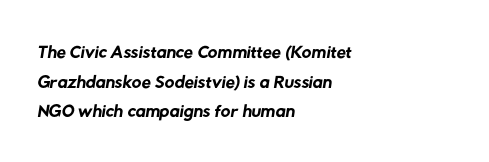
{"bold": "no", "underline": "no", "align": "left", "line_spacing": "tight", "line_spacing_ratio": 1.1, "letter_spacing": "normal", "letter_spacing_em": 0.0, "glyph_px": 27}
